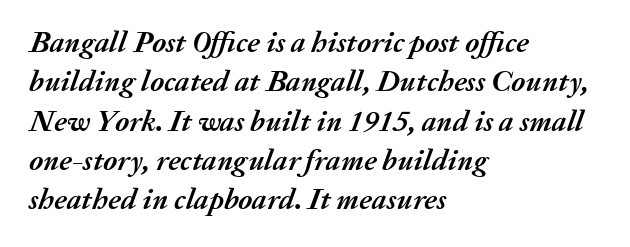
The image shows 30 px semibold type, italic (leaning right); set left-aligned, normal line spacing (1.31x), normal letter spacing, not underlined; medium stroke contrast and a medium x-height.
